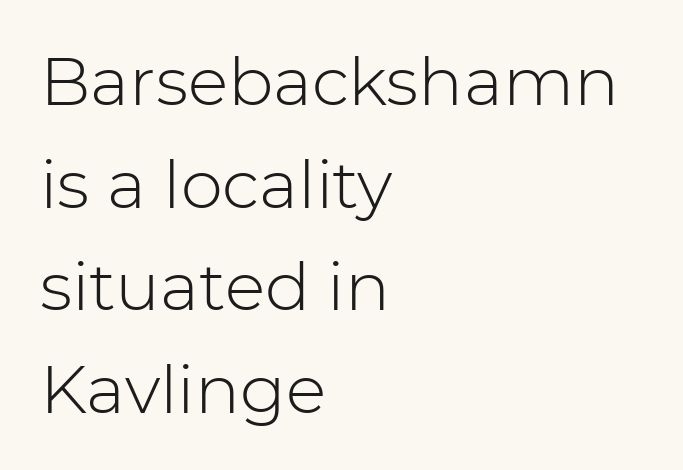
The image shows 67 px light sans-serif type, upright; set left-aligned, normal line spacing (1.53x), normal letter spacing, not underlined; low stroke contrast and a medium x-height.
